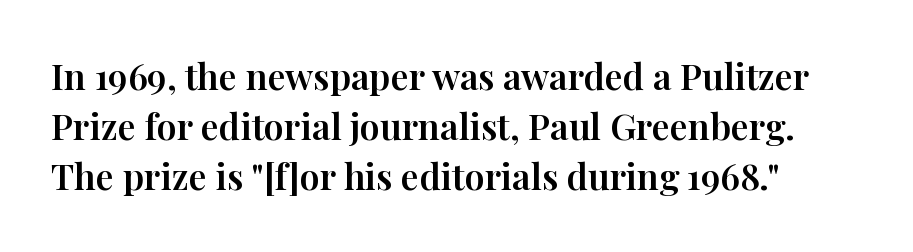
Q: Is the text italic (slanted)? A: No, it is upright.
Q: Is the typeface a serif or a sans-serif typeface? A: Serif.
Q: Is the text underlined? A: No.
Q: How is the paragraph aligned? A: Left-aligned.
Q: Is the spacing between letters normal or unusually wide? A: Normal.
Q: Is the spacing between lines tight, normal or loose? A: Normal.
Q: Width (condensed, normal, or wide)? A: Normal.
Q: Stroke contrast? A: High.
Q: x-height? A: Medium.
Q: Monospaced? A: No.
